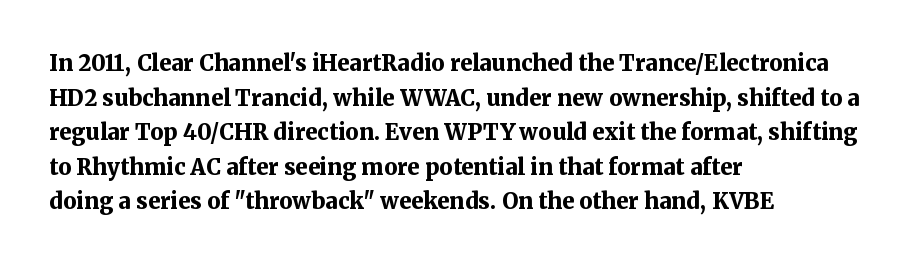
Q: Is the text bold? A: Yes.
Q: Is the text italic (slanted)? A: No, it is upright.
Q: Is the text underlined? A: No.
Q: How is the paragraph aligned? A: Left-aligned.
Q: Is the spacing between letters normal or unusually wide? A: Normal.
Q: Is the spacing between lines tight, normal or loose? A: Normal.
